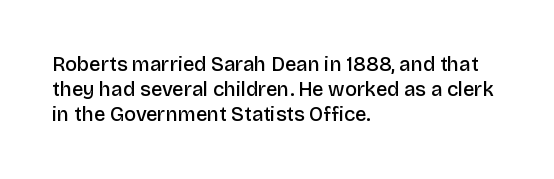
Q: Is the text bold? A: Semi-bold.
Q: Is the text italic (slanted)? A: No, it is upright.
Q: Is the text underlined? A: No.
Q: How is the paragraph aligned? A: Left-aligned.
Q: Is the spacing between letters normal or unusually wide? A: Normal.
Q: Is the spacing between lines tight, normal or loose? A: Normal.
